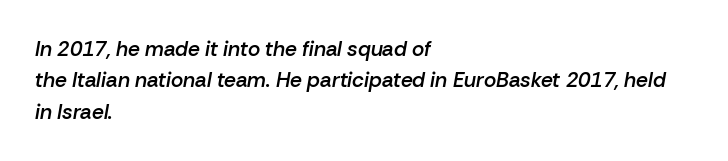
This rendering uses left alignment, leaving the right contour irregular. Semibold letterforms, between regular and bold. The passage shown is not underscored anywhere. This sample uses plain, unmodified letter spacing.
